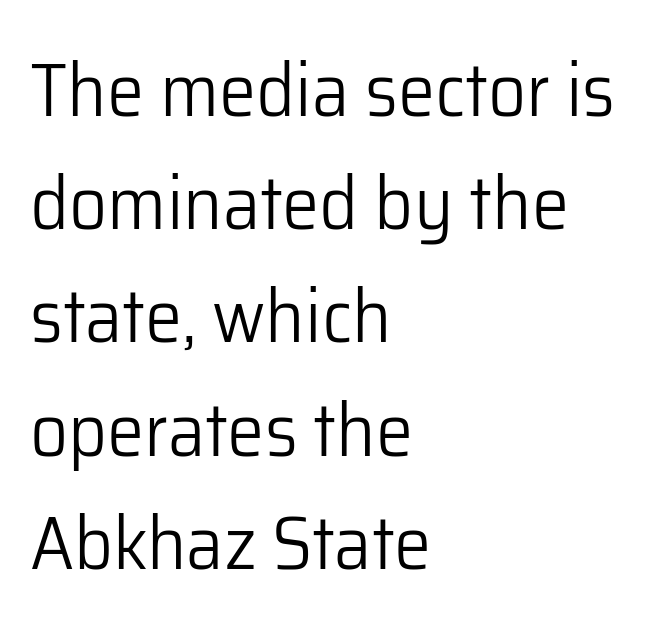
Q: Is the text bold? A: No.
Q: Is the text italic (slanted)? A: No, it is upright.
Q: Is the typeface a serif or a sans-serif typeface? A: Sans-serif.
Q: Is the text underlined? A: No.
Q: How is the paragraph aligned? A: Left-aligned.
Q: Is the spacing between letters normal or unusually wide? A: Normal.
Q: Is the spacing between lines tight, normal or loose? A: Normal.
Q: Width (condensed, normal, or wide)? A: Normal.
Q: Stroke contrast? A: Low.
Q: x-height? A: Medium.
Q: Monospaced? A: No.
